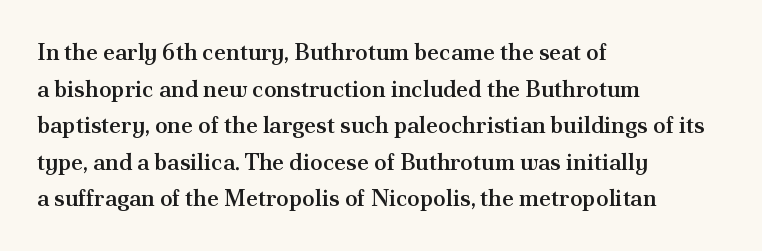
{"italic": "no", "bold": "semi", "underline": "no", "align": "left", "line_spacing": "normal", "line_spacing_ratio": 1.59, "letter_spacing": "normal", "letter_spacing_em": 0.0, "glyph_px": 23}
